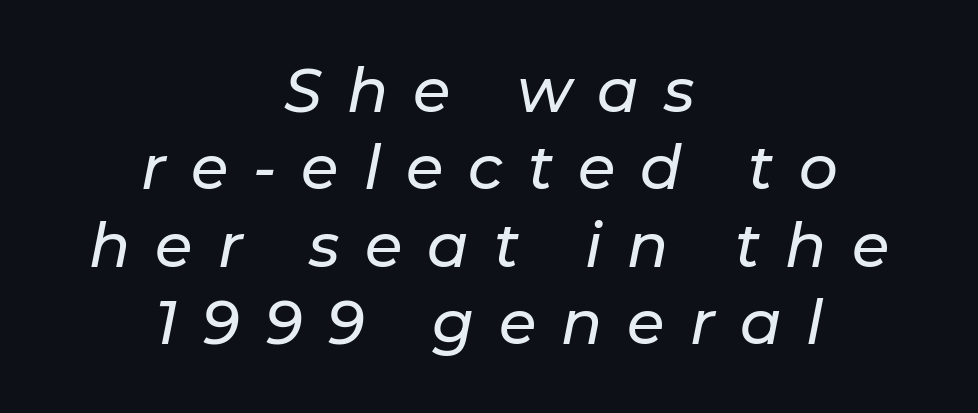
The image shows 61 px text type, italic (leaning right); set centered, normal line spacing (1.27x), unusually wide letter spacing (+0.41 em), not underlined; low stroke contrast and a medium x-height.
